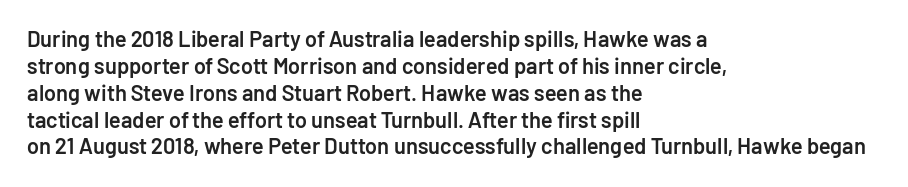
The image shows 22 px text type, upright; set left-aligned, line spacing 1.22x, normal letter spacing, not underlined.
